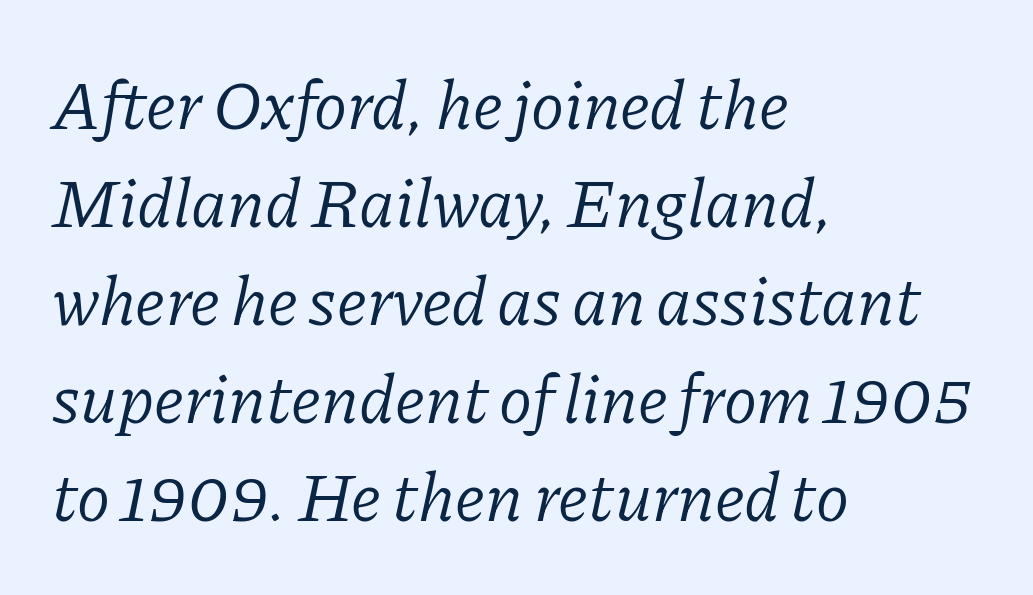
The image shows 69 px light serif type, italic (leaning right); set left-aligned, normal line spacing (1.42x), normal letter spacing, not underlined; low stroke contrast and a medium x-height.
